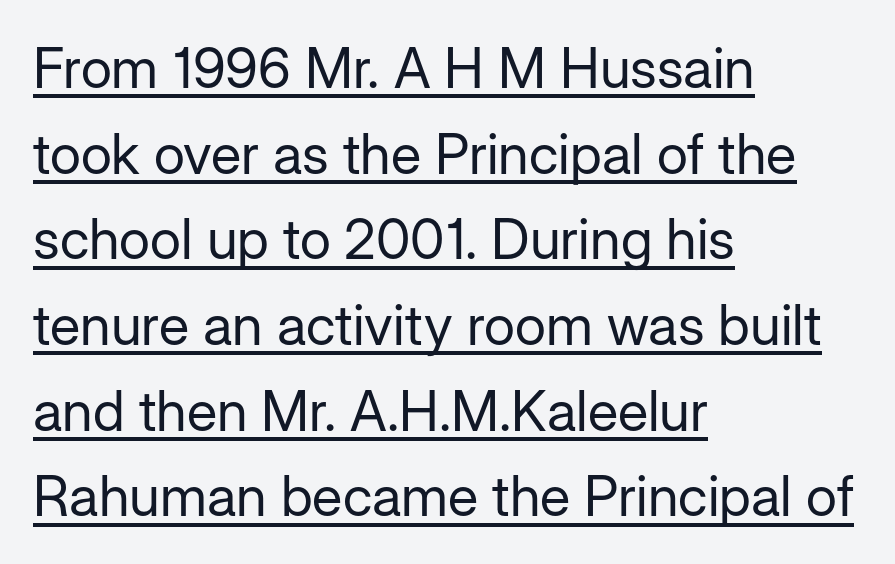
{"serif": "no", "italic": "no", "bold": "no", "weight": "regular", "width": "normal", "stroke_contrast": "low", "x_height": "medium", "monospaced": "no", "underline": "yes", "align": "left", "line_spacing": "normal", "line_spacing_ratio": 1.53, "letter_spacing": "normal", "letter_spacing_em": 0.0, "glyph_px": 56}
